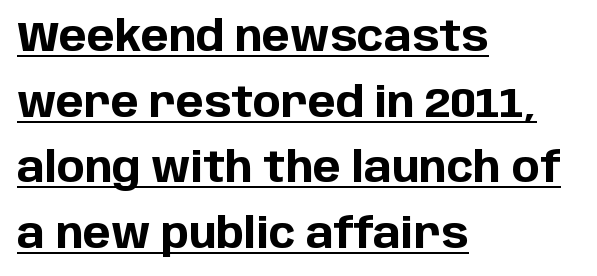
The image shows 42 px bold sans-serif type, upright; set left-aligned, normal line spacing (1.56x), normal letter spacing, underlined; low stroke contrast and a large x-height.
